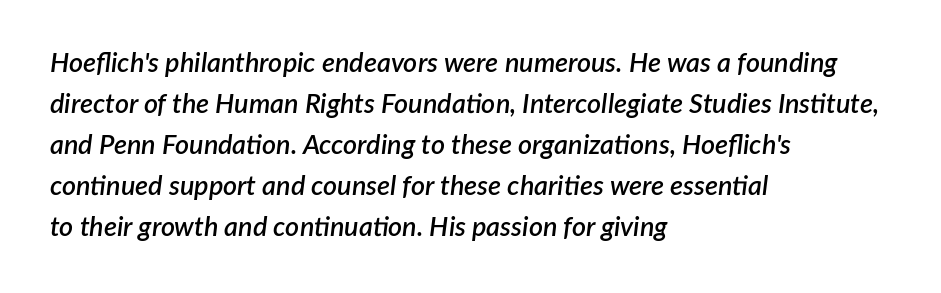
One glance says typical: line gaps are just what's usual. Stroke thickness is moderately raised; the sample reads as semibold. Posture: slanted. Honestly, the letter spacing is just normal — you wouldn't notice it. A clean baseline with only descenders dipping below it.
